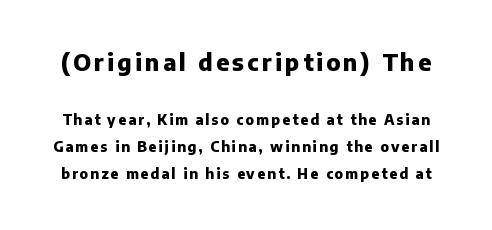
The image shows 23 px bold type, upright; set loose line spacing (1.93x), not underlined; the first (top) block is 1.64x larger.
